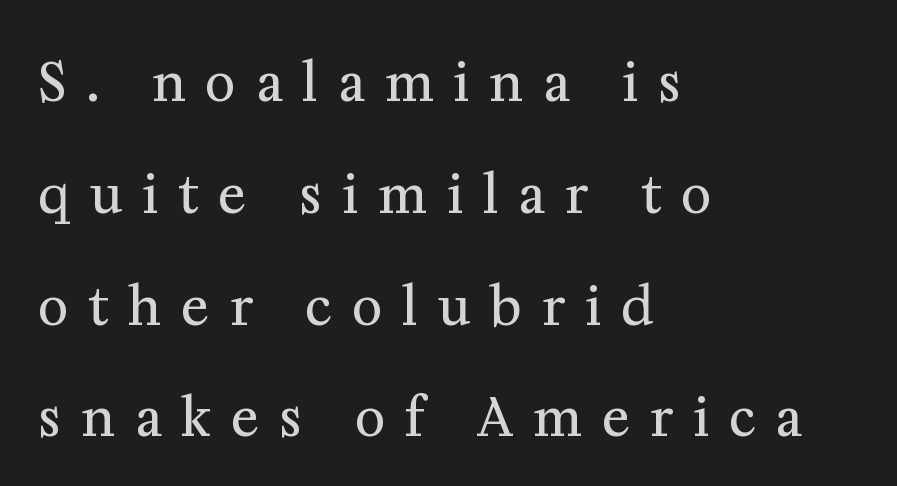
{"serif": "yes", "italic": "no", "bold": "no", "weight": "regular", "width": "normal", "stroke_contrast": "medium", "x_height": "medium", "monospaced": "no", "underline": "no", "align": "left", "line_spacing": "loose", "line_spacing_ratio": 2.15, "letter_spacing": "wide", "letter_spacing_em": 0.39, "glyph_px": 52}
